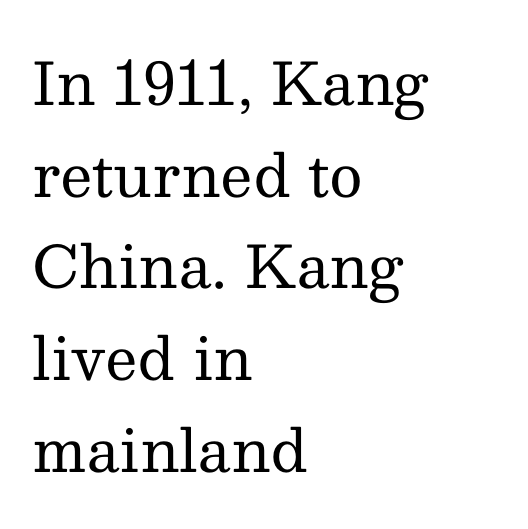
Q: Is the text bold? A: No.
Q: Is the text italic (slanted)? A: No, it is upright.
Q: Is the typeface a serif or a sans-serif typeface? A: Serif.
Q: Is the text underlined? A: No.
Q: How is the paragraph aligned? A: Left-aligned.
Q: Is the spacing between letters normal or unusually wide? A: Normal.
Q: Is the spacing between lines tight, normal or loose? A: Normal.
Q: Width (condensed, normal, or wide)? A: Normal.
Q: Stroke contrast? A: Medium.
Q: x-height? A: Medium.
Q: Monospaced? A: No.
